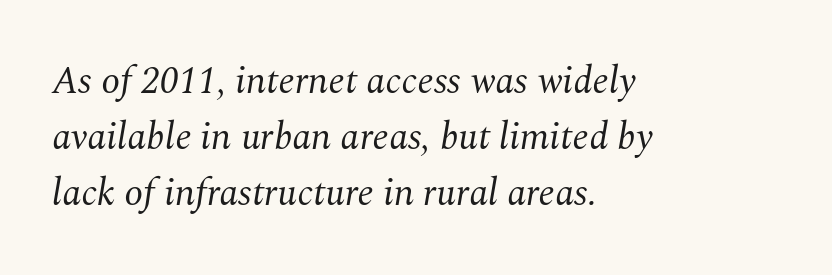
{"serif": "yes", "italic": "yes", "lean": "right", "slant_degrees": 10, "bold": "no", "weight": "regular", "width": "normal", "stroke_contrast": "medium", "x_height": "medium", "monospaced": "no", "underline": "no", "align": "left", "line_spacing": "normal", "line_spacing_ratio": 1.47, "letter_spacing": "normal", "letter_spacing_em": 0.0, "glyph_px": 38}
